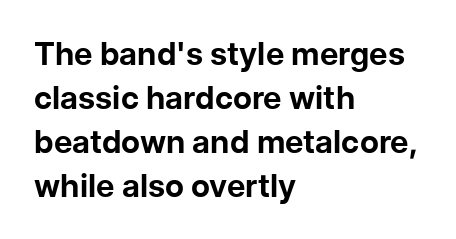
Q: Is the text bold? A: Yes.
Q: Is the text italic (slanted)? A: No, it is upright.
Q: Is the typeface a serif or a sans-serif typeface? A: Sans-serif.
Q: Is the text underlined? A: No.
Q: How is the paragraph aligned? A: Left-aligned.
Q: Is the spacing between letters normal or unusually wide? A: Normal.
Q: Is the spacing between lines tight, normal or loose? A: Normal.
Q: Width (condensed, normal, or wide)? A: Normal.
Q: Stroke contrast? A: Low.
Q: x-height? A: Medium.
Q: Monospaced? A: No.
